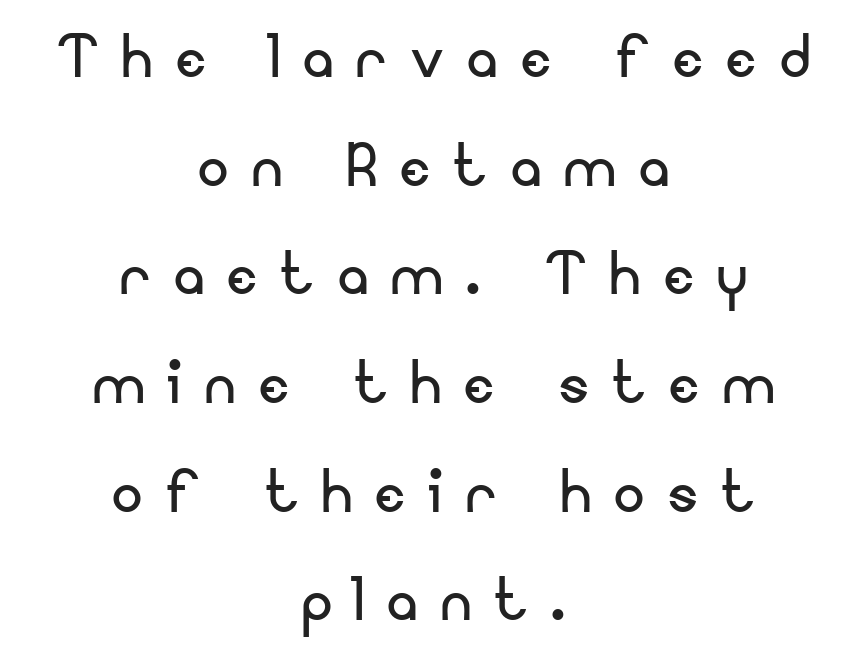
The line texture is sparse and dotted thanks to wide tracking. Stems here are at most as thick as an everyday book face. Vertical strokes here are truly vertical. A centered setting, common on invitations and titles, is used for this passage. This sample keeps an unexceptional amount of space between lines.
